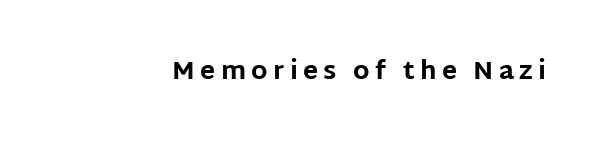
The image shows 25 px bold type, upright; set unusually wide letter spacing (+0.21 em), not underlined.
